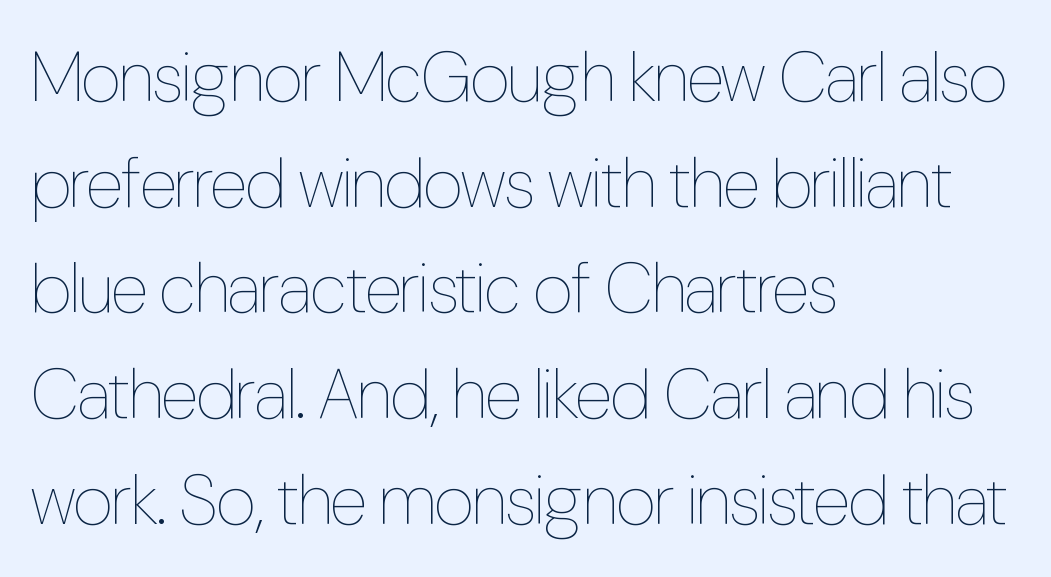
The image shows 70 px thin, condensed type, upright; set left-aligned, normal line spacing (1.51x), normal letter spacing, not underlined; low stroke contrast and a medium x-height.
